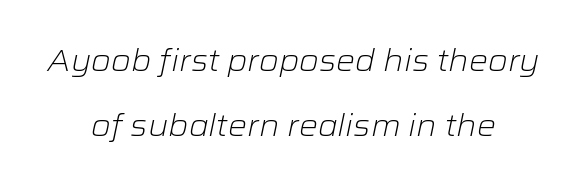
{"italic": "yes", "lean": "right", "slant_degrees": 12, "bold": "no", "weight": "light", "width": "wide", "stroke_contrast": "low", "x_height": "medium", "monospaced": "no", "underline": "no", "align": "center", "line_spacing": "loose", "line_spacing_ratio": 2.18, "letter_spacing": "normal", "letter_spacing_em": 0.0, "glyph_px": 30}
